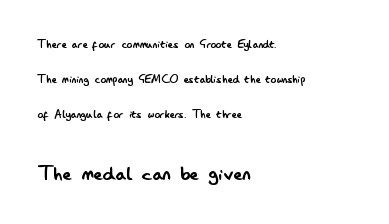
Q: Is the text bold? A: No.
Q: Is the text italic (slanted)? A: No, it is upright.
Q: Is the text underlined? A: No.
Q: How is the paragraph aligned? A: Left-aligned.
Q: Is the spacing between letters normal or unusually wide? A: Normal.
Q: Is the spacing between lines tight, normal or loose? A: Loose.
Q: Which block of text is set in a larger size, the first (top) or the second (bottom)? A: The second (bottom) one.
